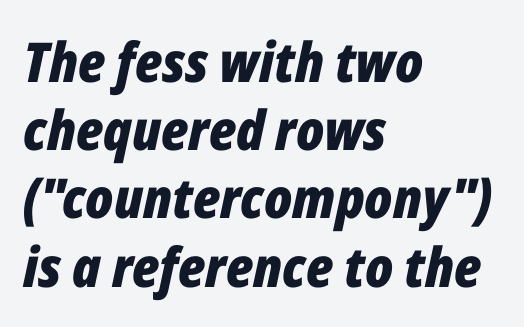
{"italic": "yes", "lean": "right", "slant_degrees": 12, "bold": "yes", "weight": "bold", "width": "condensed", "stroke_contrast": "low", "x_height": "medium", "monospaced": "no", "underline": "no", "align": "left", "line_spacing_ratio": 1.24, "letter_spacing": "normal", "letter_spacing_em": 0.0, "glyph_px": 55}
